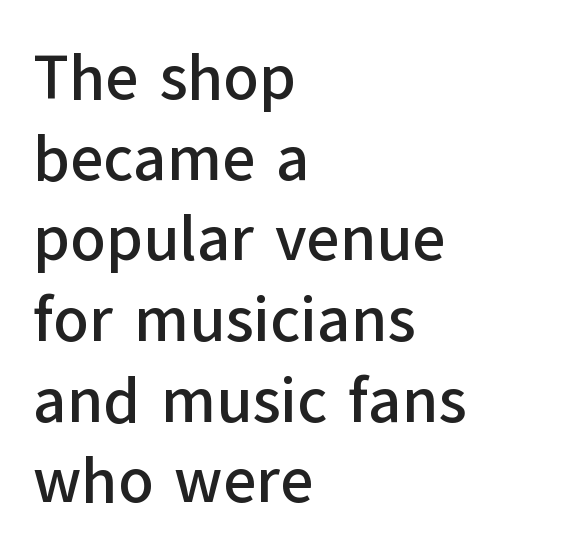
The image shows 64 px sans-serif type, upright; set left-aligned, normal line spacing (1.26x), normal letter spacing, not underlined; low stroke contrast and a medium x-height.
